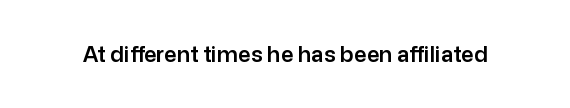
Q: Is the text italic (slanted)? A: No, it is upright.
Q: Is the text underlined? A: No.
Q: Is the spacing between letters normal or unusually wide? A: Normal.
